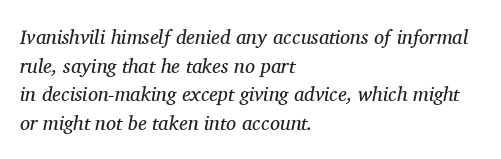
The image shows 20 px text type, italic (leaning right); set left-aligned, normal line spacing (1.43x), normal letter spacing, not underlined.
